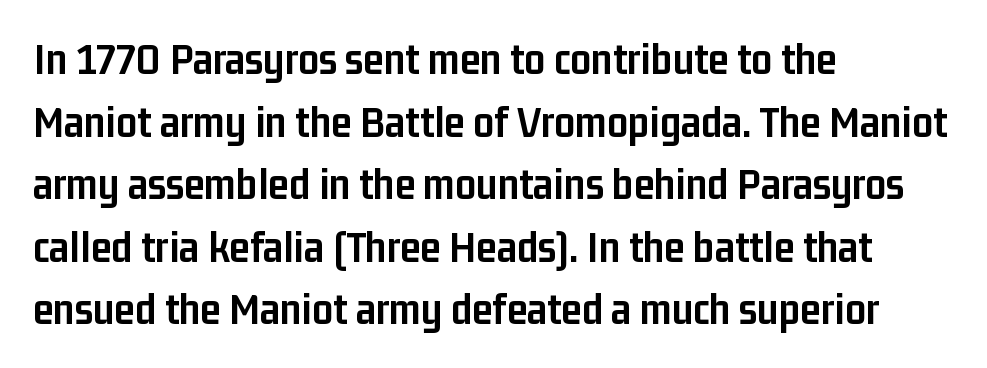
Notice how the passage keeps a crisp vertical edge on the left only. Upright lettering throughout. Does the leading feel generous? No, just average. Note: no serifs on the glyphs.
